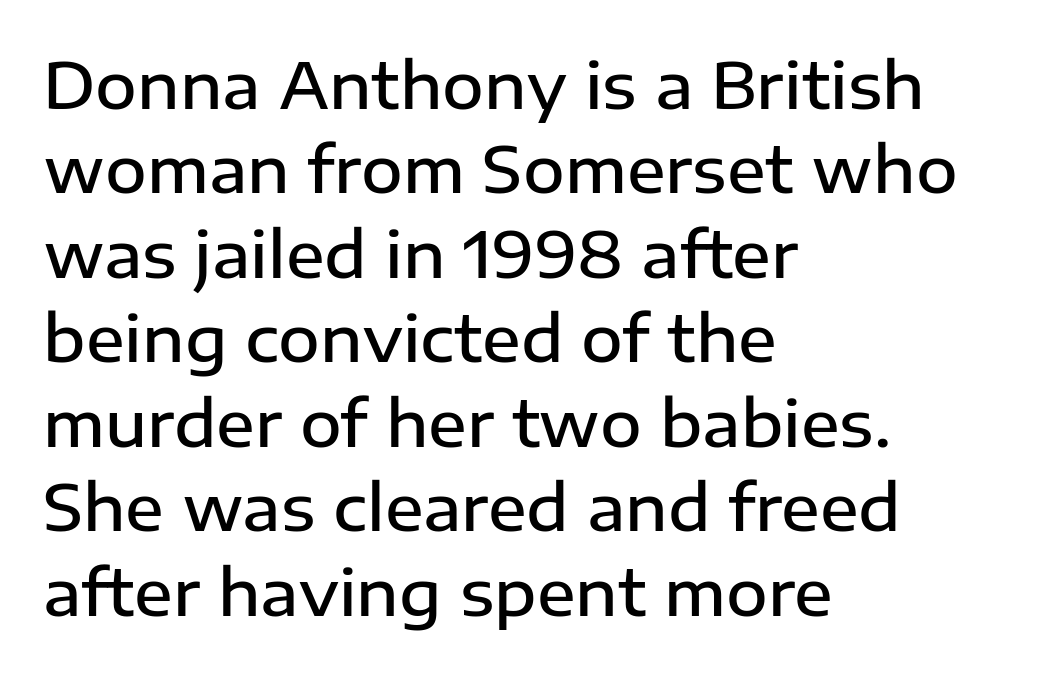
The image shows 64 px semibold sans-serif type, upright; set left-aligned, normal line spacing (1.32x), normal letter spacing, not underlined; low stroke contrast and a medium x-height.
